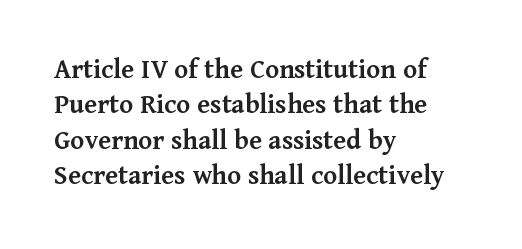
The passage shown has conventional tracking throughout. Just letters on the line, the space beneath them empty. The text block is weighted toward the left margin, trailing off unevenly rightward. The passage shown is typeset with a serif family. In terms of posture, this sample is upright.
